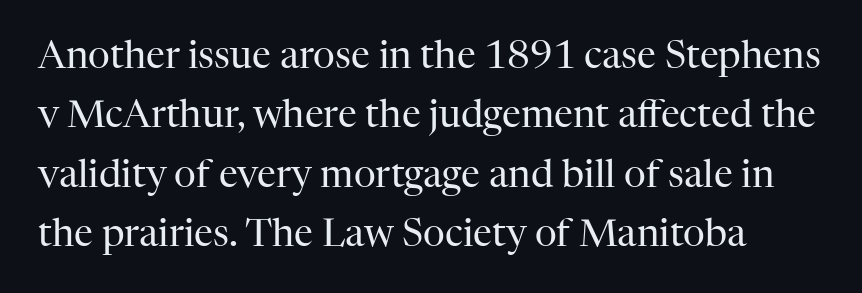
Q: Is the text bold? A: No.
Q: Is the text italic (slanted)? A: No, it is upright.
Q: Is the typeface a serif or a sans-serif typeface? A: Serif.
Q: Is the text underlined? A: No.
Q: Is the spacing between letters normal or unusually wide? A: Normal.
Q: Is the spacing between lines tight, normal or loose? A: Normal.
Q: Width (condensed, normal, or wide)? A: Normal.
Q: Stroke contrast? A: High.
Q: x-height? A: Medium.
Q: Monospaced? A: No.
